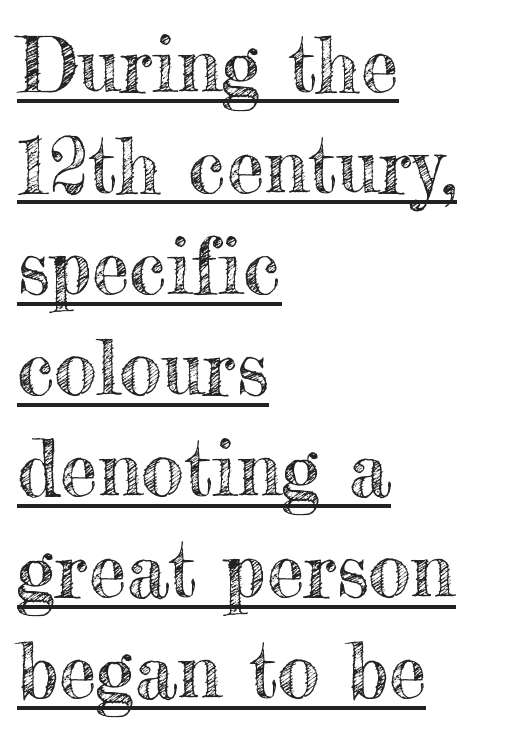
{"italic": "no", "width": "normal", "x_height": "small", "monospaced": "no", "underline": "yes", "align": "left", "line_spacing": "normal", "line_spacing_ratio": 1.33, "letter_spacing": "normal", "letter_spacing_em": 0.0, "glyph_px": 76}
